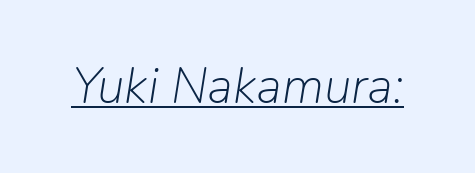
The image shows 50 px light type, italic (leaning right); set normal letter spacing, underlined; low stroke contrast and a medium x-height.
